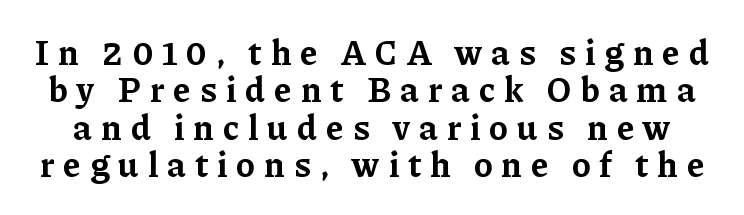
{"serif": "yes", "italic": "no", "bold": "yes", "weight": "bold", "width": "normal", "stroke_contrast": "low", "x_height": "medium", "monospaced": "no", "underline": "no", "line_spacing": "tight", "line_spacing_ratio": 1.07, "letter_spacing": "wide", "letter_spacing_em": 0.26, "glyph_px": 35}
